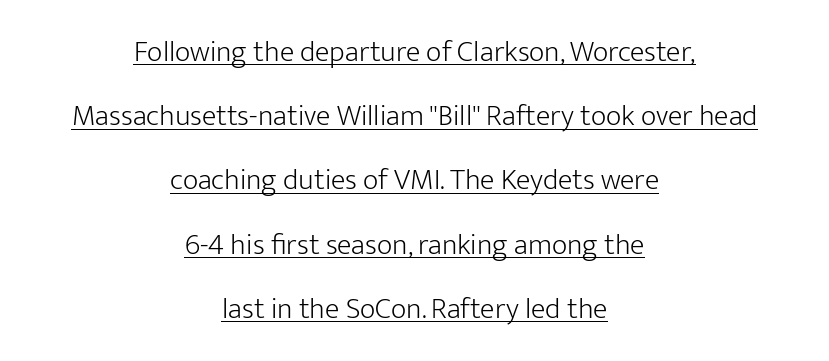
The image shows 30 px light sans-serif type, upright; set centered, loose line spacing (2.14x), normal letter spacing, underlined; low stroke contrast and a medium x-height.
